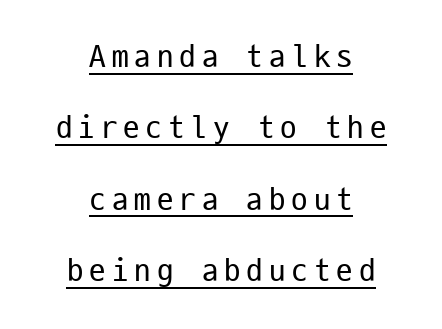
Q: Is the text bold? A: No.
Q: Is the text italic (slanted)? A: No, it is upright.
Q: Is the typeface a serif or a sans-serif typeface? A: Sans-serif.
Q: Is the text underlined? A: Yes.
Q: How is the paragraph aligned? A: Centered.
Q: Is the spacing between lines tight, normal or loose? A: Loose.
Q: Width (condensed, normal, or wide)? A: Condensed.
Q: Stroke contrast? A: Low.
Q: x-height? A: Medium.
Q: Monospaced? A: Yes.
